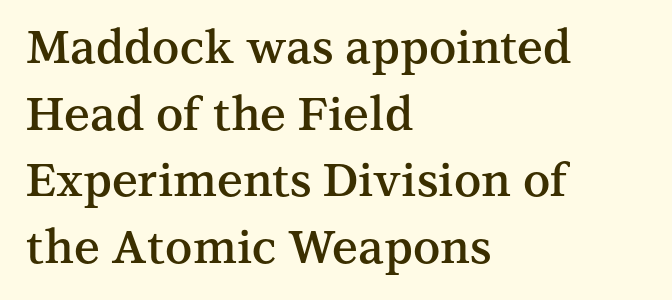
This rendering features lettering with no underline. Here the designer chose a conventional face with non-uniform glyph widths. Every letter is mildly thick-stroked: semibold rather than bold. The paragraph shown leans on its left margin. These lines sit exactly where default settings would place them. Is this a sans? No — the strokes have serifs.
